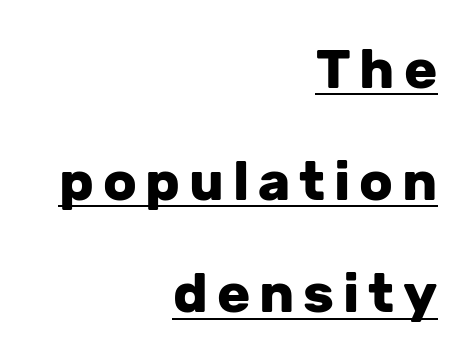
Q: Is the text bold? A: Yes.
Q: Is the text italic (slanted)? A: No, it is upright.
Q: Is the typeface a serif or a sans-serif typeface? A: Sans-serif.
Q: Is the text underlined? A: Yes.
Q: How is the paragraph aligned? A: Right-aligned.
Q: Is the spacing between lines tight, normal or loose? A: Loose.
Q: Width (condensed, normal, or wide)? A: Normal.
Q: Stroke contrast? A: Low.
Q: x-height? A: Medium.
Q: Monospaced? A: No.
